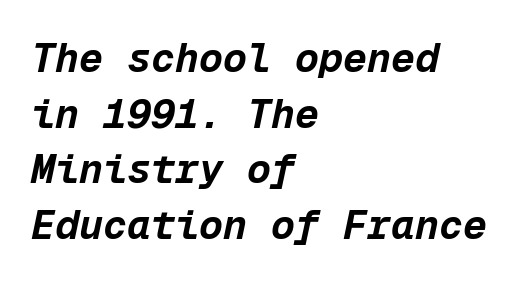
Q: Is the text bold? A: Yes.
Q: Is the text italic (slanted)? A: Yes, it leans right by about 12 degrees.
Q: Is the text underlined? A: No.
Q: How is the paragraph aligned? A: Left-aligned.
Q: Is the spacing between letters normal or unusually wide? A: Normal.
Q: Is the spacing between lines tight, normal or loose? A: Normal.
Q: Width (condensed, normal, or wide)? A: Normal.
Q: Stroke contrast? A: Low.
Q: x-height? A: Medium.
Q: Monospaced? A: Yes.
